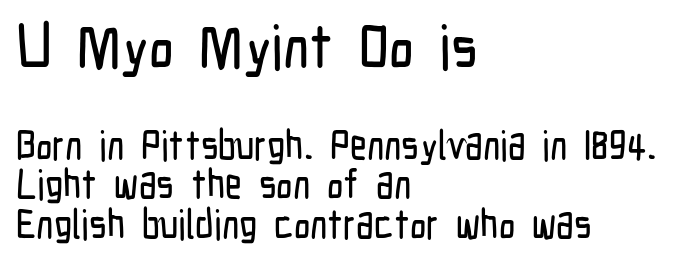
The designer gave the opening block more size than the closing block. The rendering uses natural spacing where letterforms have individual widths. No italicization has been applied; the sample stays upright. A typesetter would call this leading minimal, almost set solid. If you drew a ruler down the left edge, every line would touch it. Students, note that the glyphs here touch the page at normal intervals.
